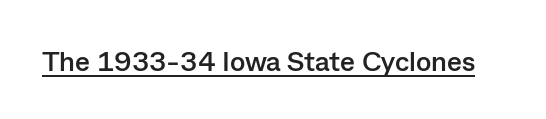
{"serif": "no", "italic": "no", "bold": "yes", "weight": "semibold", "width": "normal", "stroke_contrast": "low", "x_height": "medium", "monospaced": "no", "underline": "yes", "letter_spacing": "normal", "letter_spacing_em": 0.0, "glyph_px": 28}
